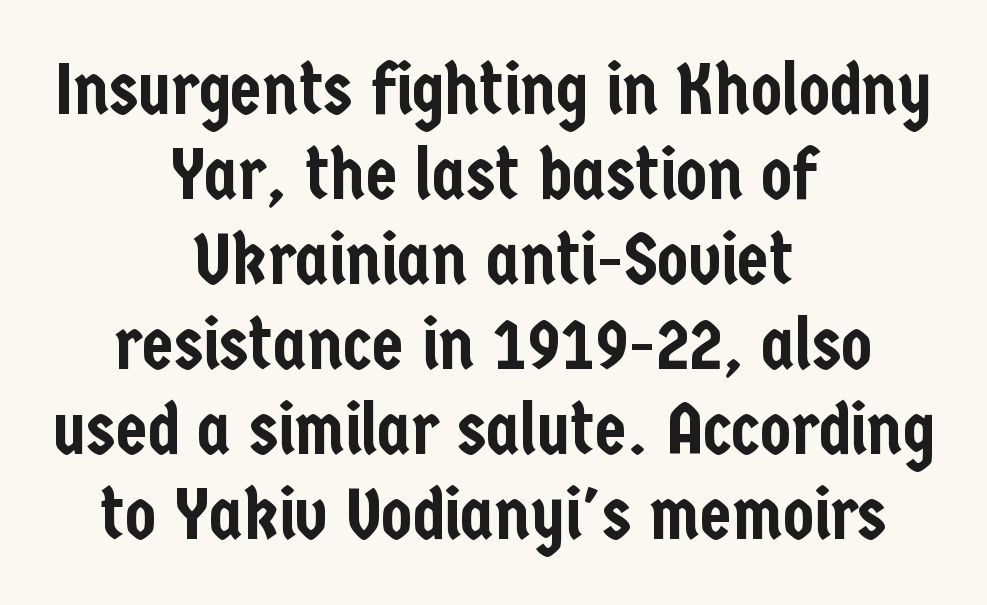
Q: Is the text italic (slanted)? A: No, it is upright.
Q: Is the typeface a serif or a sans-serif typeface? A: Sans-serif.
Q: Is the text underlined? A: No.
Q: How is the paragraph aligned? A: Centered.
Q: Is the spacing between letters normal or unusually wide? A: Normal.
Q: Width (condensed, normal, or wide)? A: Condensed.
Q: Stroke contrast? A: Low.
Q: x-height? A: Medium.
Q: Monospaced? A: No.
